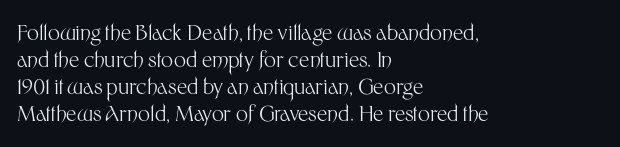
The image shows 21 px text type, upright; set left-aligned, normal line spacing (1.29x), normal letter spacing, not underlined.
